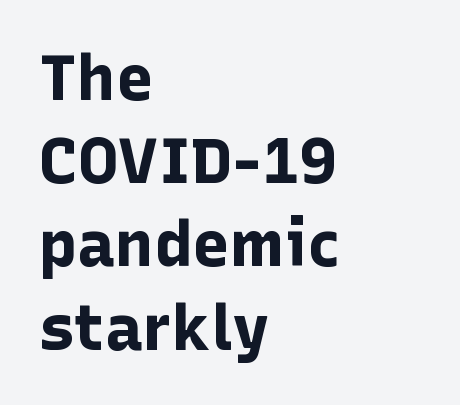
{"serif": "no", "italic": "no", "bold": "yes", "weight": "bold", "width": "normal", "stroke_contrast": "low", "x_height": "medium", "monospaced": "no", "underline": "no", "align": "left", "line_spacing": "normal", "line_spacing_ratio": 1.3, "letter_spacing": "normal", "letter_spacing_em": 0.0, "glyph_px": 64}
